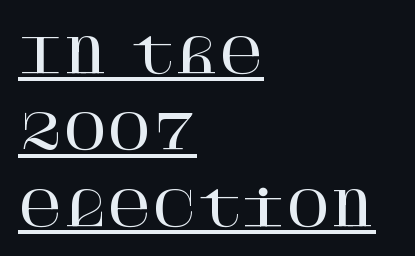
The image shows 48 px serif type, upright; set left-aligned, normal line spacing (1.59x), normal letter spacing, underlined; high stroke contrast and a large x-height.
